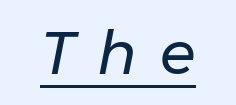
Q: Is the text bold? A: No.
Q: Is the text italic (slanted)? A: Yes, it leans right by about 11 degrees.
Q: Is the text underlined? A: Yes.
Q: Is the spacing between letters normal or unusually wide? A: Unusually wide.
Q: Width (condensed, normal, or wide)? A: Normal.
Q: Stroke contrast? A: Low.
Q: x-height? A: Medium.
Q: Monospaced? A: No.
